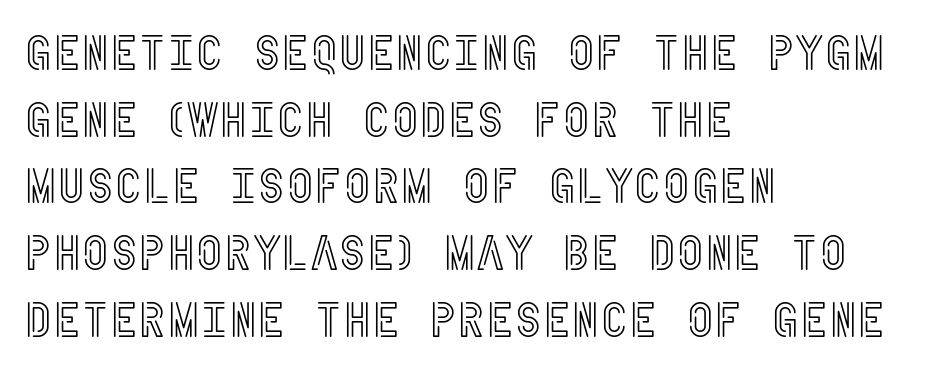
The image shows 49 px condensed type, upright; set left-aligned, normal line spacing (1.36x), normal letter spacing, not underlined; a large x-height.
